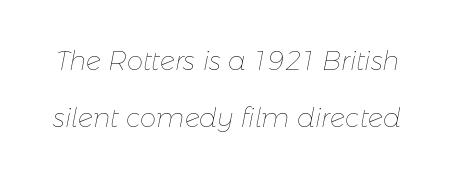
This is oblique type, the kind used for emphasis or titles. Unmarked baselines from the first word to the last. Inter-character spacing is left at the font's built-in metrics. Caption: face not bold, strokes unweighted. Notice the wide empty band between every row — that's loose leading.
